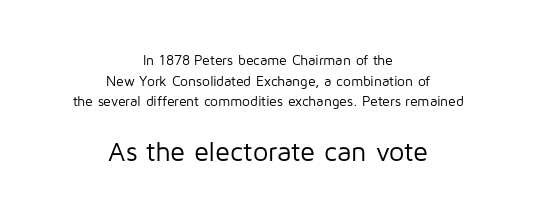
Quick note: interline space is typical. In CSS terms this would be text-align: center. Two sizes are in play, and the larger belongs to the second block. The space beneath each line is pristine and unruled.
